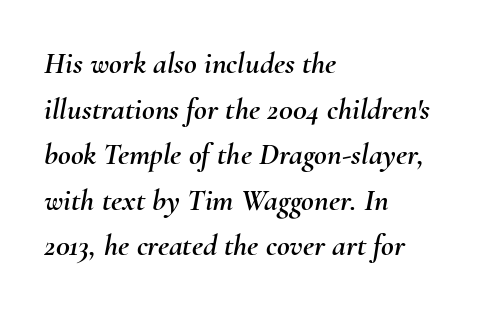
Q: Is the text italic (slanted)? A: Yes, it leans right by about 10 degrees.
Q: Is the text underlined? A: No.
Q: How is the paragraph aligned? A: Left-aligned.
Q: Is the spacing between letters normal or unusually wide? A: Normal.
Q: Is the spacing between lines tight, normal or loose? A: Normal.
Q: Width (condensed, normal, or wide)? A: Normal.
Q: Stroke contrast? A: Medium.
Q: x-height? A: Small.
Q: Monospaced? A: No.
